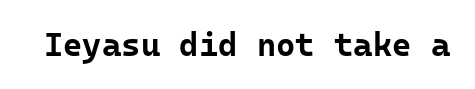
Any mark beneath the type? The region is blank. The tracking reads as untouched default to a designer's eye. This sample uses a sans-serif face. In terms of posture, this sample is upright.
